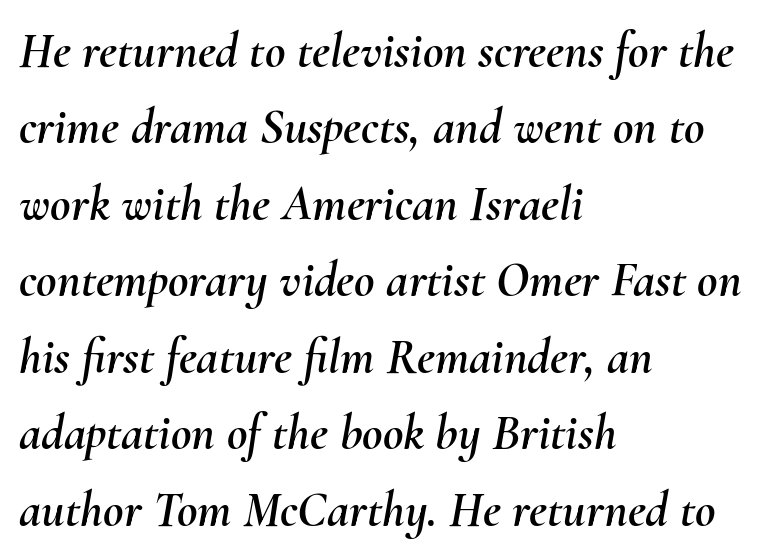
Any mark beneath the type? The region is blank. Do the characters align in a grid? No, the font is proportional. Leading: standard. Layout note: lines flush left. Looking at the ascenders, they clearly lean.
